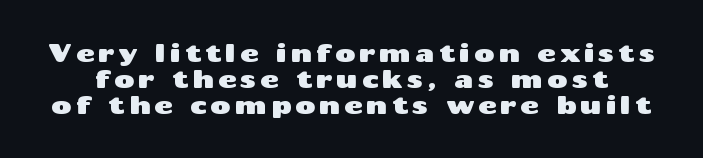
{"italic": "no", "underline": "no", "line_spacing": "tight", "line_spacing_ratio": 1.05, "glyph_px": 25}
